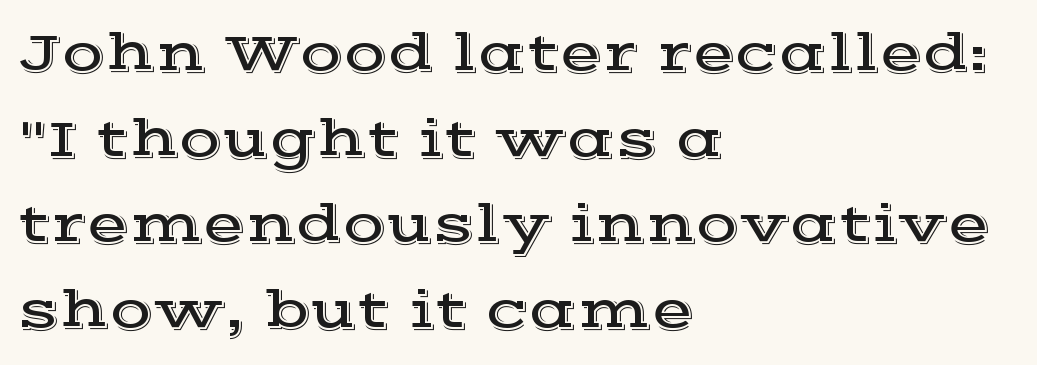
The image shows 56 px wide serif type, upright; set left-aligned, normal line spacing (1.53x), normal letter spacing, not underlined; a medium x-height.
